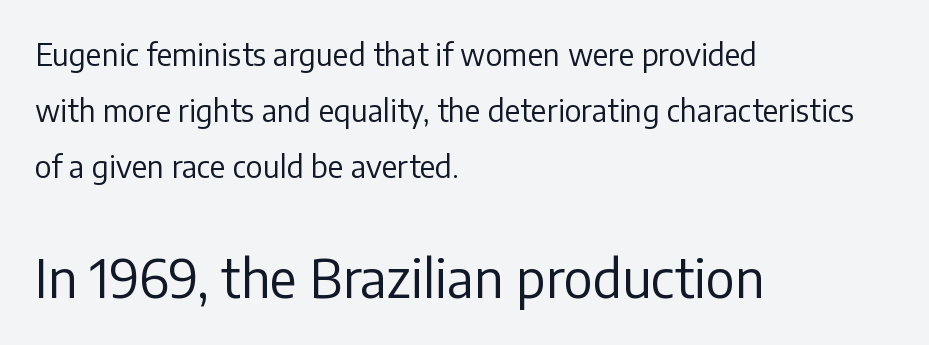
The image shows 52 px regular-weight sans-serif type, upright; set left-aligned, line spacing 1.86x, normal letter spacing, not underlined; the second (bottom) block is 1.73x larger; low stroke contrast and a medium x-height.
